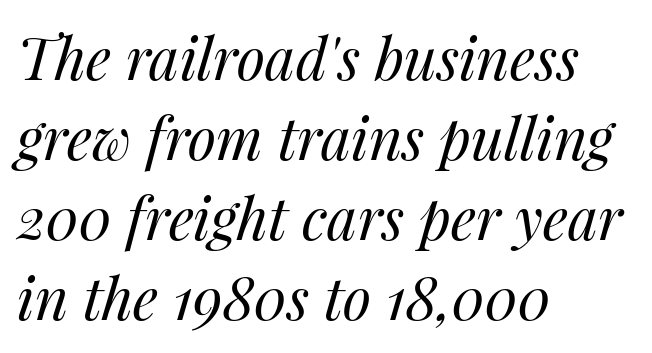
{"italic": "yes", "lean": "right", "slant_degrees": 14, "bold": "no", "weight": "regular", "width": "normal", "stroke_contrast": "medium", "x_height": "medium", "monospaced": "no", "underline": "no", "align": "left", "line_spacing": "normal", "line_spacing_ratio": 1.38, "letter_spacing": "normal", "letter_spacing_em": 0.0, "glyph_px": 58}
